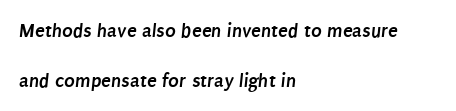
The image shows 20 px bold type; set left-aligned, loose line spacing (2.49x), normal letter spacing, not underlined.
